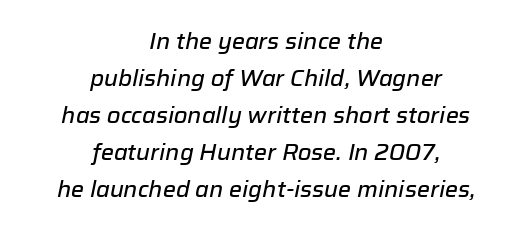
Summary of vertical rhythm: regular, with standard interline spacing. The specimen omits any rule beneath the text block's lines. Neither beginnings nor endings align; midpoints do. Glyph-to-glyph distance matches everyday printed text. Slanted lettering throughout.
